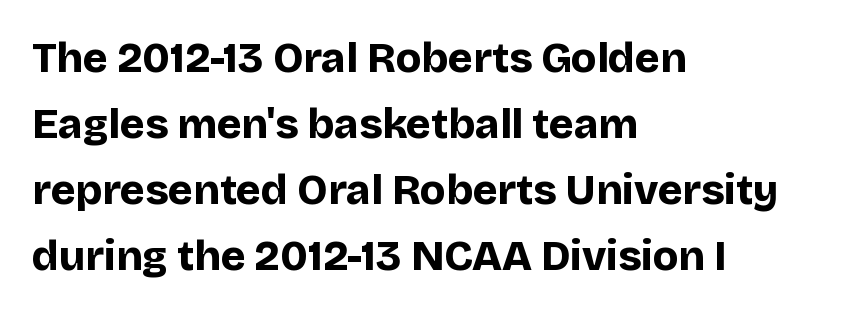
{"serif": "no", "italic": "no", "bold": "yes", "weight": "bold", "width": "normal", "stroke_contrast": "low", "x_height": "large", "monospaced": "no", "underline": "no", "align": "left", "line_spacing": "normal", "line_spacing_ratio": 1.57, "letter_spacing": "normal", "letter_spacing_em": 0.0, "glyph_px": 42}
